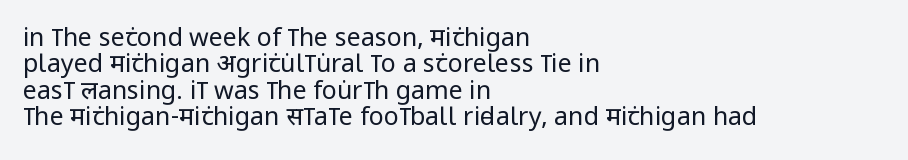
{"italic": "no", "bold": "no", "underline": "no", "align": "left", "line_spacing": "tight", "line_spacing_ratio": 1.06, "letter_spacing": "normal", "letter_spacing_em": 0.0, "glyph_px": 25}
